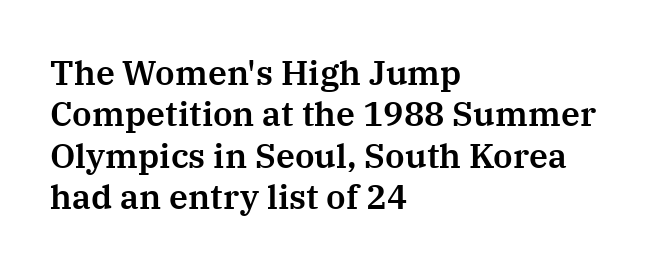
The image shows 34 px serif type, upright; set left-aligned, line spacing 1.22x, normal letter spacing, not underlined; medium stroke contrast and a medium x-height.
